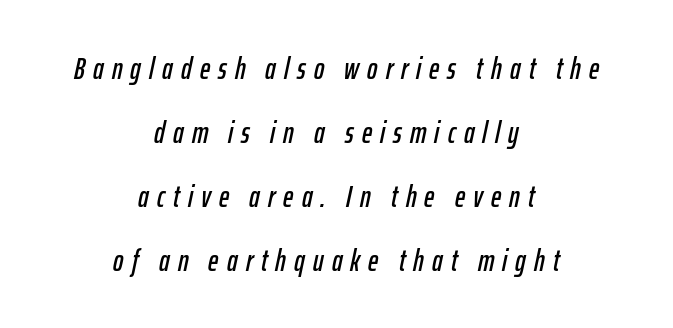
{"italic": "yes", "lean": "right", "slant_degrees": 12, "width": "condensed", "stroke_contrast": "low", "x_height": "medium", "monospaced": "no", "underline": "no", "align": "center", "line_spacing": "loose", "line_spacing_ratio": 2.06, "letter_spacing": "wide", "letter_spacing_em": 0.26, "glyph_px": 31}
